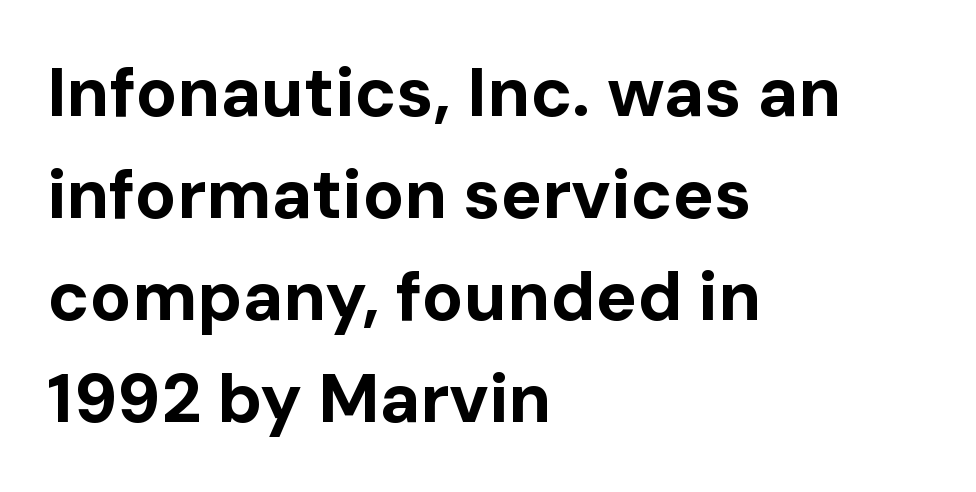
{"serif": "no", "italic": "no", "bold": "yes", "weight": "bold", "width": "normal", "stroke_contrast": "low", "x_height": "medium", "monospaced": "no", "underline": "no", "align": "left", "line_spacing": "normal", "line_spacing_ratio": 1.48, "letter_spacing": "normal", "letter_spacing_em": 0.0, "glyph_px": 69}
